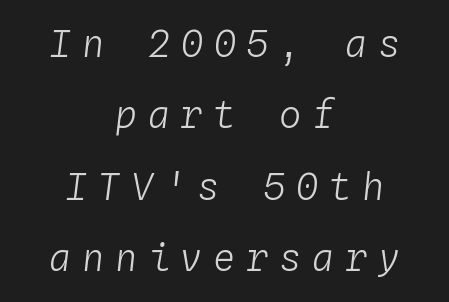
{"italic": "yes", "lean": "right", "slant_degrees": 4, "bold": "no", "weight": "light", "width": "normal", "stroke_contrast": "low", "x_height": "medium", "monospaced": "yes", "underline": "no", "align": "center", "line_spacing": "loose", "line_spacing_ratio": 1.93, "letter_spacing": "wide", "letter_spacing_em": 0.29, "glyph_px": 37}
